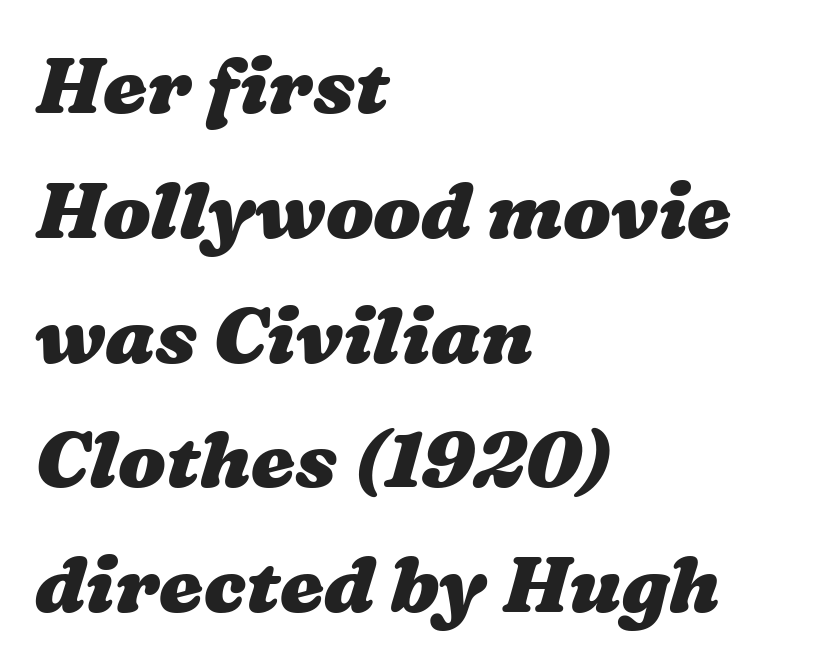
Q: Is the text bold? A: Yes.
Q: Is the text underlined? A: No.
Q: How is the paragraph aligned? A: Left-aligned.
Q: Is the spacing between letters normal or unusually wide? A: Normal.
Q: Is the spacing between lines tight, normal or loose? A: Normal.
Q: Width (condensed, normal, or wide)? A: Wide.
Q: Stroke contrast? A: Medium.
Q: x-height? A: Medium.
Q: Monospaced? A: No.
